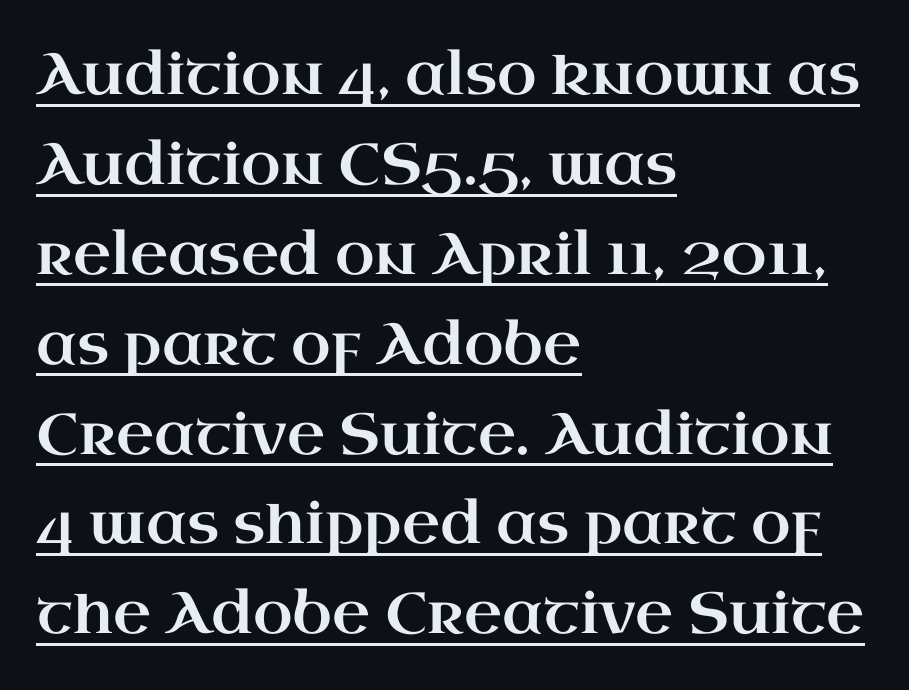
The image shows 58 px wide serif type, upright; set left-aligned, normal line spacing (1.55x), normal letter spacing, underlined; high stroke contrast and a small x-height.
